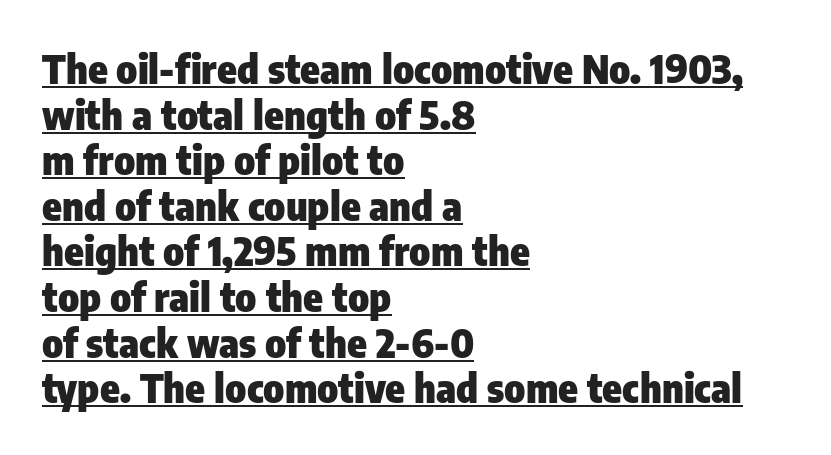
The image shows 40 px heavy, condensed sans-serif type, upright; set left-aligned, tight line spacing (1.14x), normal letter spacing, underlined; low stroke contrast and a medium x-height.
